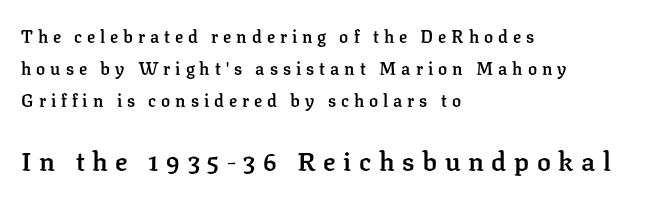
Q: Is the text bold? A: Semi-bold.
Q: Is the text italic (slanted)? A: No, it is upright.
Q: Is the text underlined? A: No.
Q: How is the paragraph aligned? A: Left-aligned.
Q: Is the spacing between letters normal or unusually wide? A: Unusually wide.
Q: Which block of text is set in a larger size, the first (top) or the second (bottom)? A: The second (bottom) one.
